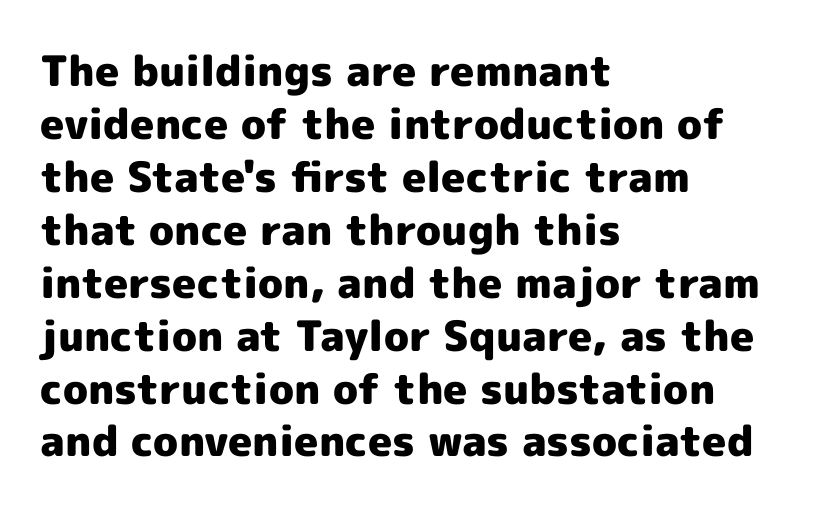
The image shows 42 px heavy sans-serif type, upright; set left-aligned, normal line spacing (1.26x), normal letter spacing, not underlined; a medium x-height.
